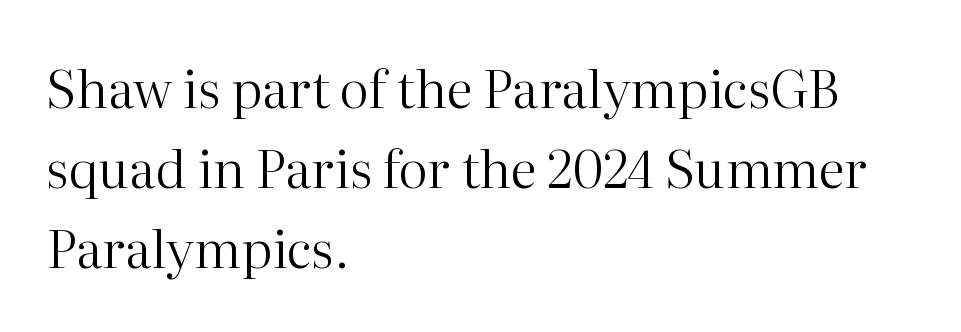
Think standard paragraph weight, or any step lighter than that. Descender tails drop into unmarked territory. The typesetter chose a ragged-right arrangement here. Look at the bottom of the vertical strokes: they flare into serifs here. Default kerning and tracking; the words read as compact shapes.
